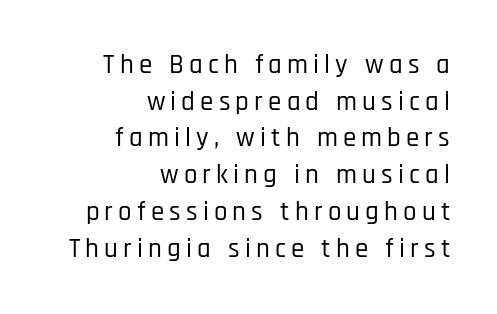
{"italic": "no", "underline": "no", "align": "right", "line_spacing": "normal", "line_spacing_ratio": 1.36, "glyph_px": 27}
